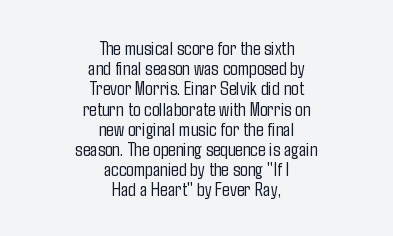
{"italic": "no", "bold": "no", "underline": "no", "align": "center", "line_spacing": "tight", "line_spacing_ratio": 1.01, "letter_spacing": "normal", "letter_spacing_em": 0.0, "glyph_px": 20}
